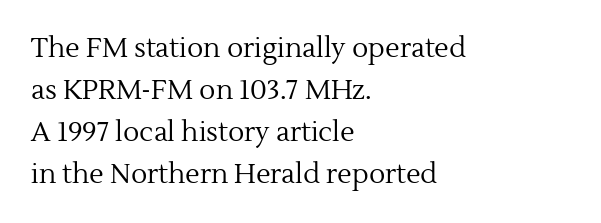
The image shows 27 px text type, upright; set left-aligned, normal line spacing (1.55x), normal letter spacing, not underlined.
